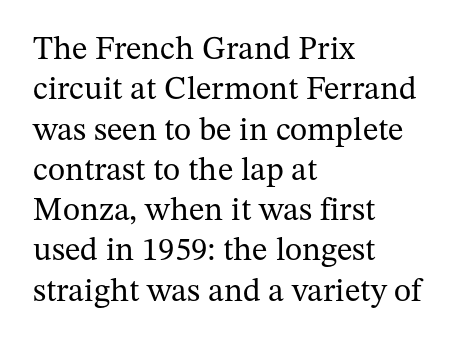
Descenders hang freely into open space. Vertical stems look standard width or narrower in stroke. The letters advance in unequal steps, a hallmark of proportional type. Short and long lines alike share a common starting point at left. Does extra space separate the letters? No, they use regular spacing.
